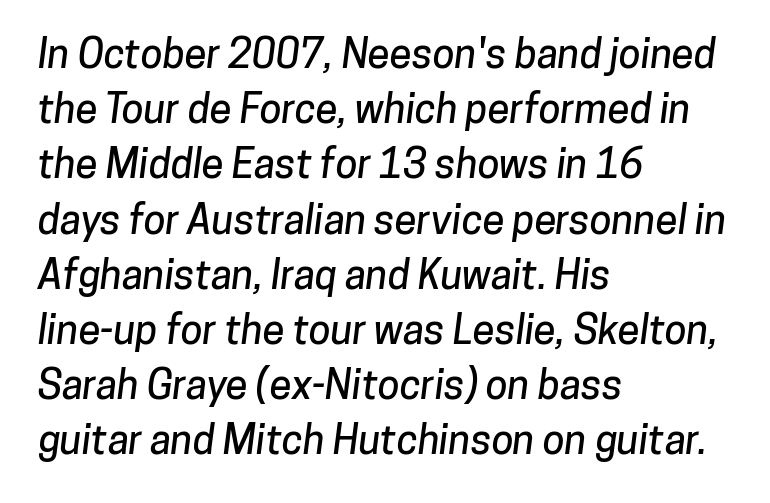
{"serif": "no", "width": "normal", "stroke_contrast": "low", "x_height": "medium", "monospaced": "no", "underline": "no", "align": "left", "line_spacing": "normal", "line_spacing_ratio": 1.38, "letter_spacing": "normal", "letter_spacing_em": 0.0, "glyph_px": 40}
